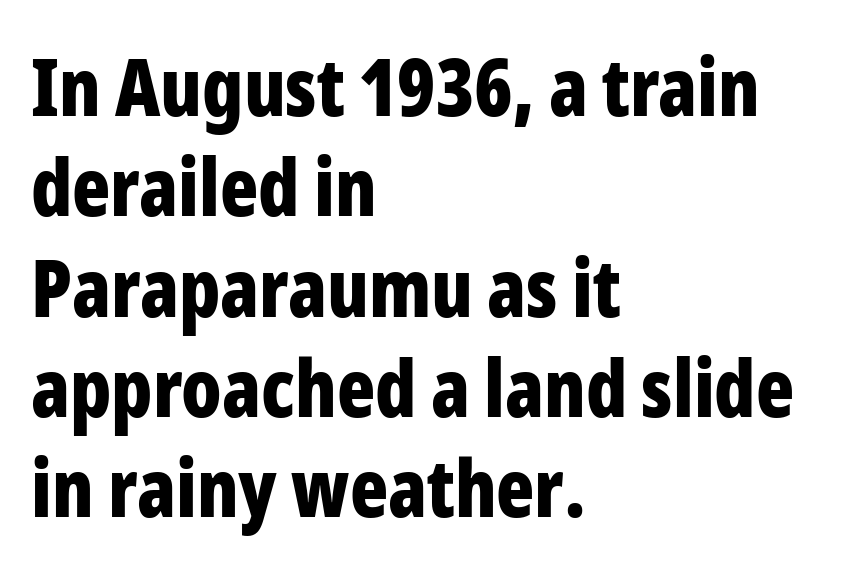
{"serif": "no", "italic": "no", "bold": "yes", "weight": "bold", "width": "condensed", "stroke_contrast": "low", "x_height": "medium", "monospaced": "no", "underline": "no", "align": "left", "line_spacing": "normal", "line_spacing_ratio": 1.27, "letter_spacing": "normal", "letter_spacing_em": 0.0, "glyph_px": 79}
